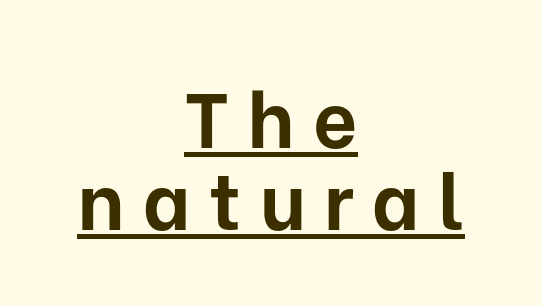
Every character sits straight up, as roman type does. This sample uses expanded letter spacing, leaving extra air between glyphs. The rendering uses natural spacing where letterforms have individual widths. You could barely slide anything between these rows. Alignment: centered. The type family on display is of the sans-serif kind.
